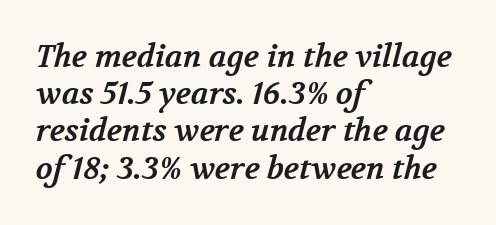
Each letter keeps its own natural width here, so spacing adapts to shape. Tracking here is standard; glyphs follow each other at the usual distance. Examine the stroke ends and you'll spot serifs. The ragged edge is on the right, which tells us the setting is flush left. The gap between lines stays unmarked.
